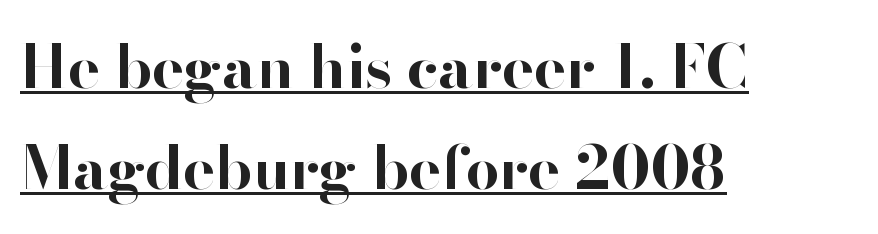
The image shows 60 px bold sans-serif type, upright; set left-aligned, normal line spacing (1.69x), normal letter spacing, underlined; high stroke contrast and a small x-height.
